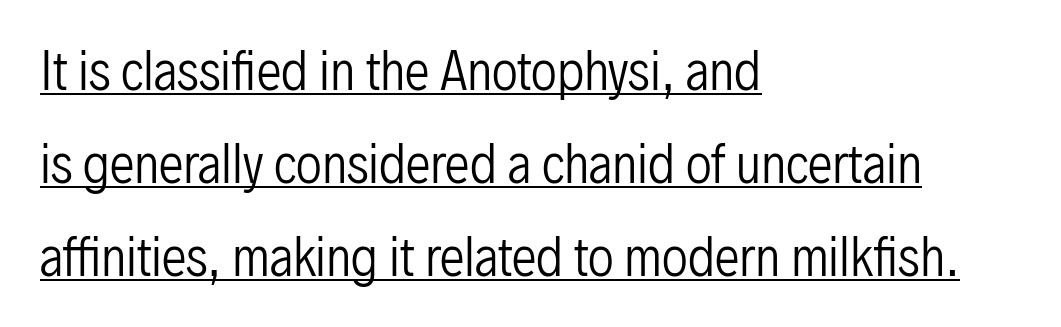
These lines stack with their left ends in a neat column. Here the designer chose a conventional face with non-uniform glyph widths. This rendering leaves character spacing at its baseline value. This reads as an unemphasized weight, regular at the heaviest. You can tell it's not italic because the verticals are truly vertical.
